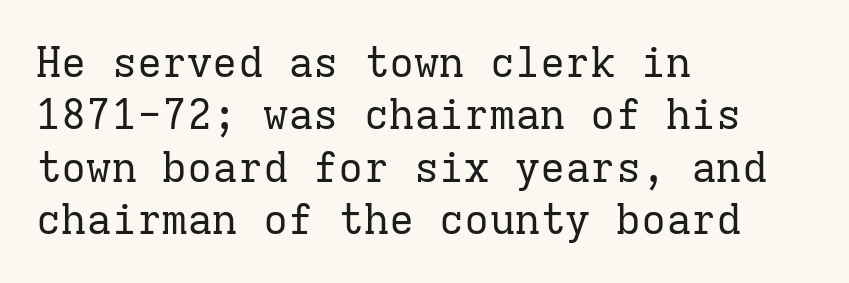
Quick note: not italic, upright. The weight would be labelled regular, book, light, or lighter still. Serifs: yes, visible at the terminals of the letterforms. The rendering keeps characters at their native spacing.
